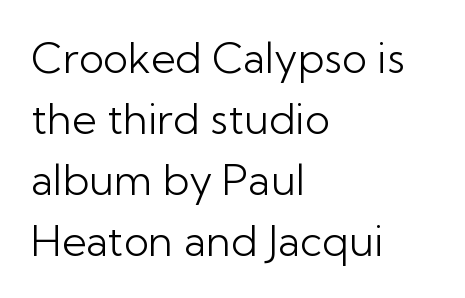
Q: Is the text bold? A: No.
Q: Is the text italic (slanted)? A: No, it is upright.
Q: Is the typeface a serif or a sans-serif typeface? A: Sans-serif.
Q: Is the text underlined? A: No.
Q: How is the paragraph aligned? A: Left-aligned.
Q: Is the spacing between letters normal or unusually wide? A: Normal.
Q: Is the spacing between lines tight, normal or loose? A: Normal.
Q: Width (condensed, normal, or wide)? A: Normal.
Q: Stroke contrast? A: Low.
Q: x-height? A: Medium.
Q: Monospaced? A: No.
